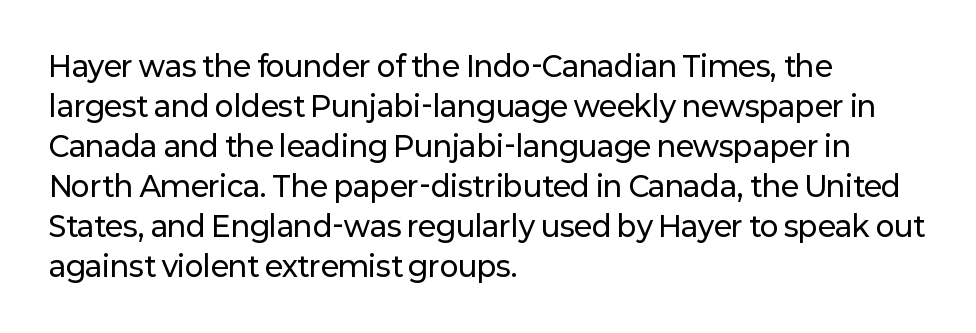
Q: Is the text italic (slanted)? A: No, it is upright.
Q: Is the typeface a serif or a sans-serif typeface? A: Sans-serif.
Q: Is the text underlined? A: No.
Q: How is the paragraph aligned? A: Left-aligned.
Q: Is the spacing between letters normal or unusually wide? A: Normal.
Q: Is the spacing between lines tight, normal or loose? A: Normal.
Q: Width (condensed, normal, or wide)? A: Normal.
Q: Stroke contrast? A: Low.
Q: x-height? A: Medium.
Q: Monospaced? A: No.
